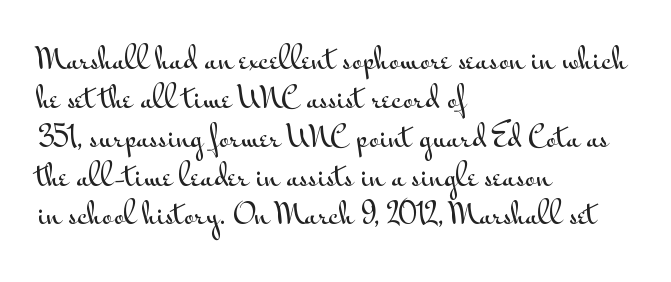
The image shows 29 px wide sans-serif type; set left-aligned, normal line spacing (1.34x), normal letter spacing, not underlined; medium stroke contrast and a small x-height.
